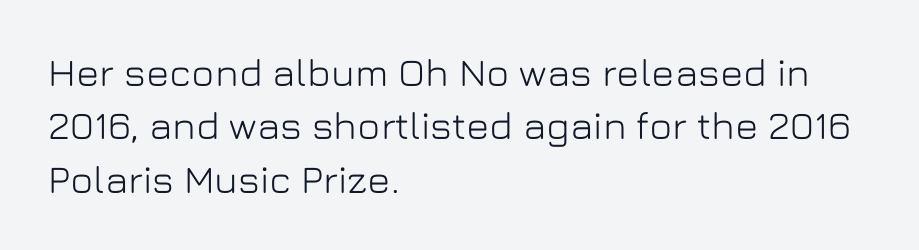
Rows of type keep a routine distance in the vertical direction. The paragraph has a hard left edge and a soft right edge. Classification — sans serif. Upright lettering throughout. Each letter keeps its own natural width here, so spacing adapts to shape.
